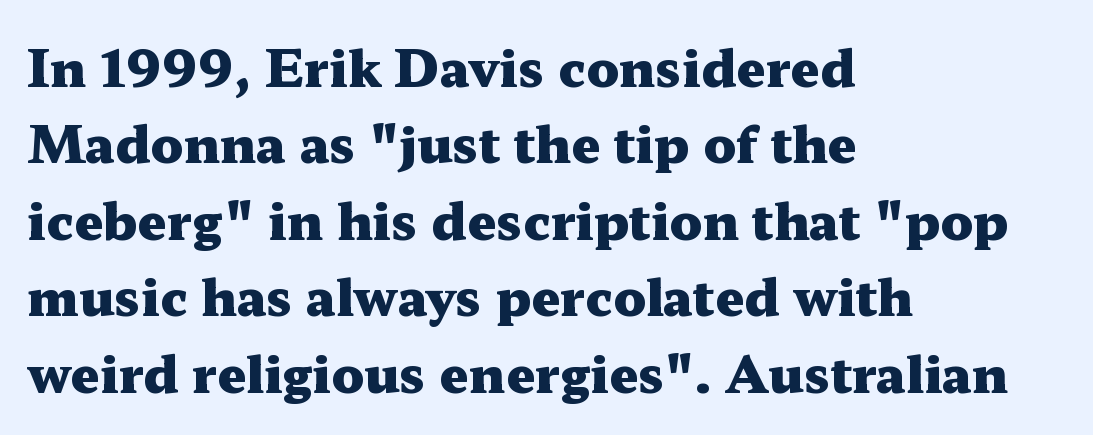
Every stem runs plumb, perpendicular to the baseline. Check where the strokes stop: tiny serifs finish them off. No word sits above an underline. The passage shown has conventional tracking throughout. Caption: bold face, heavy strokes.
